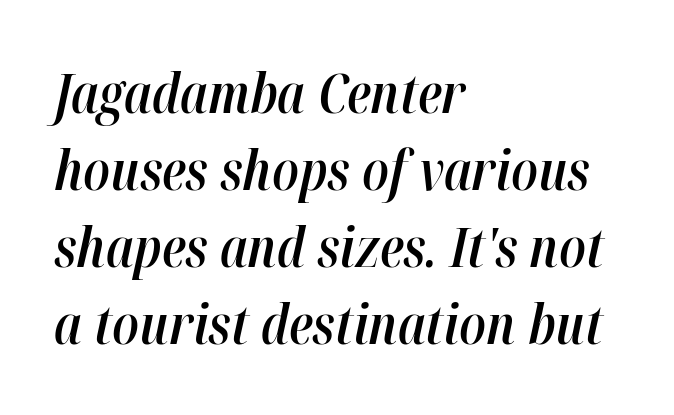
Q: Is the text bold? A: Semi-bold.
Q: Is the text italic (slanted)? A: Yes, it leans right by about 12 degrees.
Q: Is the text underlined? A: No.
Q: How is the paragraph aligned? A: Left-aligned.
Q: Is the spacing between letters normal or unusually wide? A: Normal.
Q: Is the spacing between lines tight, normal or loose? A: Normal.
Q: Width (condensed, normal, or wide)? A: Condensed.
Q: Stroke contrast? A: High.
Q: x-height? A: Medium.
Q: Monospaced? A: No.
